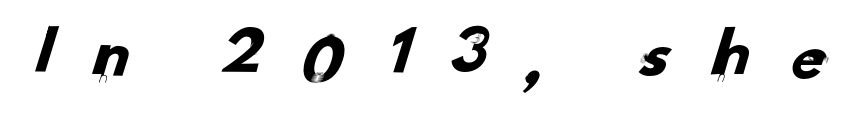
Q: Is the typeface a serif or a sans-serif typeface? A: Sans-serif.
Q: Is the text underlined? A: No.
Q: Is the spacing between letters normal or unusually wide? A: Unusually wide.
Q: Width (condensed, normal, or wide)? A: Normal.
Q: Stroke contrast? A: Low.
Q: x-height? A: Small.
Q: Monospaced? A: No.
